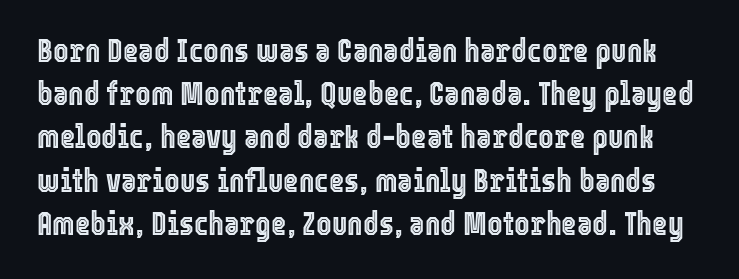
{"italic": "no", "width": "condensed", "x_height": "medium", "monospaced": "no", "underline": "no", "line_spacing": "normal", "line_spacing_ratio": 1.31, "letter_spacing": "normal", "letter_spacing_em": 0.0, "glyph_px": 33}
